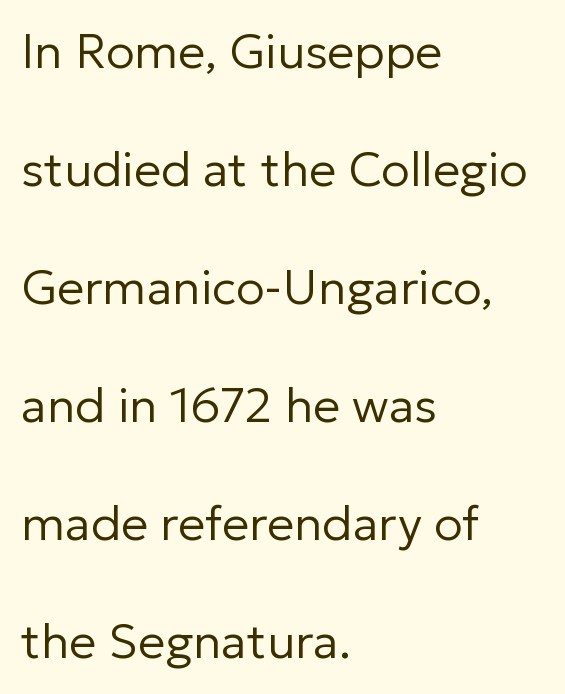
The image shows 48 px regular-weight sans-serif type, upright; set left-aligned, loose line spacing (2.46x), normal letter spacing, not underlined; low stroke contrast and a medium x-height.
